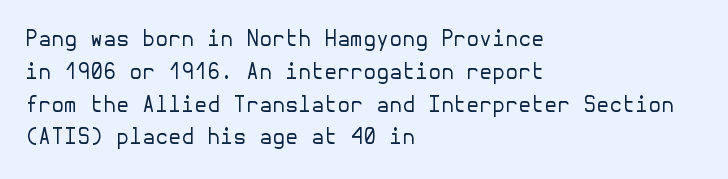
Upright lettering throughout. The rows are spaced the way most documents space them. These lines stack with their left ends in a neat column. The space beneath each line is pristine and unruled. This sample uses plain, unmodified letter spacing. Stem width sits at or under what a default text font uses.
